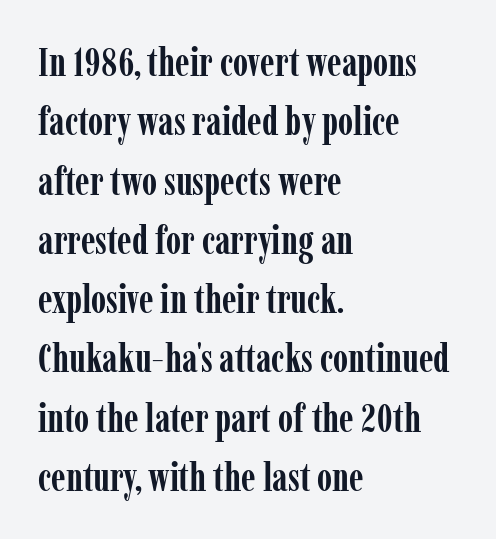
Every stem runs plumb, perpendicular to the baseline. Observe the ordinary spacing: letters are neighbours, not strangers. The gap between lines stays unmarked. Examine the stroke ends and you'll spot serifs.
